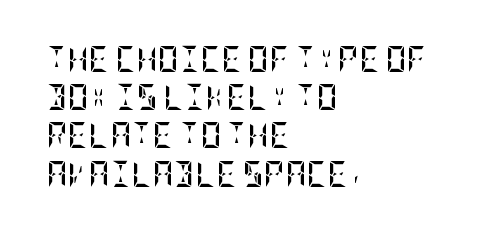
{"italic": "no", "bold": "yes", "underline": "no", "align": "left", "line_spacing": "normal", "line_spacing_ratio": 1.47, "letter_spacing": "normal", "letter_spacing_em": 0.0, "glyph_px": 26}
